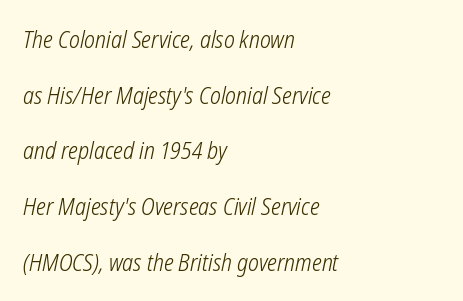
Anything drawn beneath the words? Only blank space. Weight: not bold — regular or lighter. There is no visible air inserted between adjacent glyphs. Horizontal bands of white between lines are thick stripes. Layout note: lines flush left.
